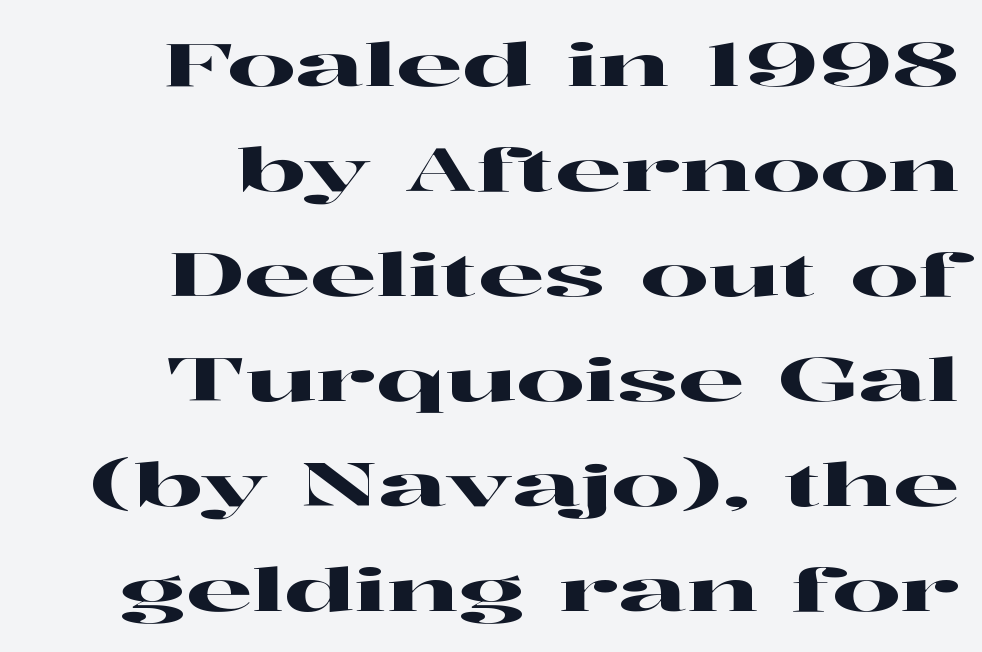
Q: Is the text italic (slanted)? A: No, it is upright.
Q: Is the typeface a serif or a sans-serif typeface? A: Serif.
Q: Is the text underlined? A: No.
Q: How is the paragraph aligned? A: Right-aligned.
Q: Is the spacing between letters normal or unusually wide? A: Normal.
Q: Width (condensed, normal, or wide)? A: Wide.
Q: Stroke contrast? A: High.
Q: x-height? A: Medium.
Q: Monospaced? A: No.
